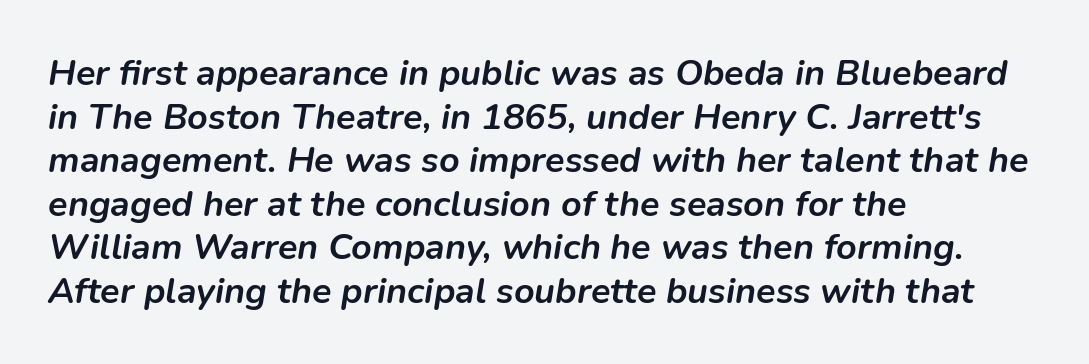
{"italic": "yes", "lean": "right", "slant_degrees": 9, "bold": "yes", "weight": "semibold", "width": "normal", "stroke_contrast": "low", "x_height": "medium", "monospaced": "no", "underline": "no", "align": "left", "line_spacing_ratio": 1.21, "letter_spacing": "normal", "letter_spacing_em": 0.0, "glyph_px": 36}
